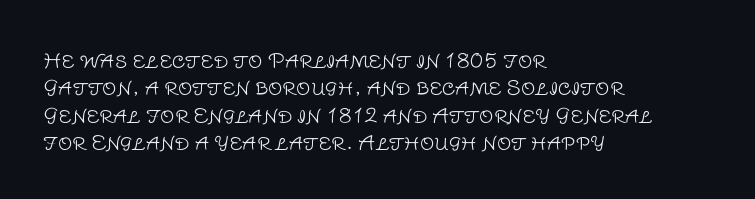
Q: Is the text bold? A: No.
Q: Is the text italic (slanted)? A: Yes.
Q: Is the text underlined? A: No.
Q: How is the paragraph aligned? A: Left-aligned.
Q: Is the spacing between letters normal or unusually wide? A: Normal.
Q: Is the spacing between lines tight, normal or loose? A: Normal.
